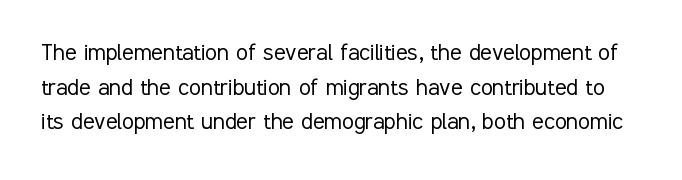
The face looks like a standard text weight, possibly lighter. Compared with typical body copy, the letter spacing here is the same. The strip under each line holds only bare page. Do the letters lean? They stand straight. In terms of leading, this rendering sits right in the middle.
